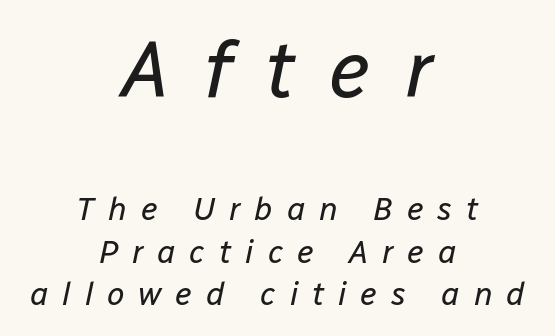
This sample is center-justified, so both line endings float freely. These glyphs show unthickened strokes, regular width or finer. Each letter keeps its own natural width here, so spacing adapts to shape. Leading: standard. The area under the type is left untouched. The glyphs look as if they've been sheared to an angle.
